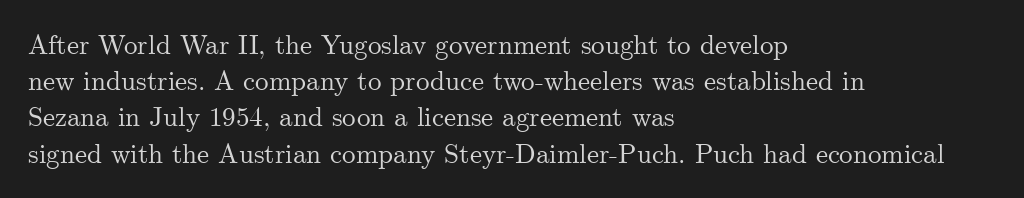
{"italic": "no", "underline": "no", "align": "left", "line_spacing": "normal", "line_spacing_ratio": 1.34, "letter_spacing": "normal", "letter_spacing_em": 0.0, "glyph_px": 27}
